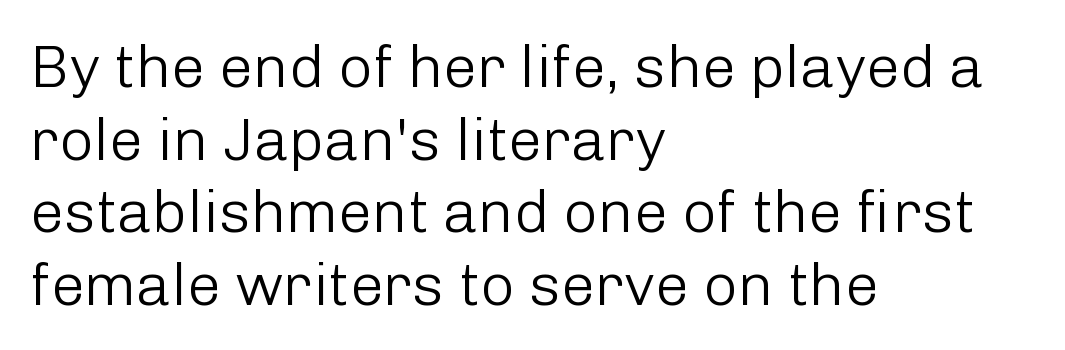
The face used here is proportionally spaced, like ordinary book or web type. Has an underline been added? It has not. The letters sit at their default tracking, neither squeezed nor spread. Ink coverage per letter is moderate at most. In terms of posture, this sample is upright. The passage shown is typeset with a sans-serif family.
